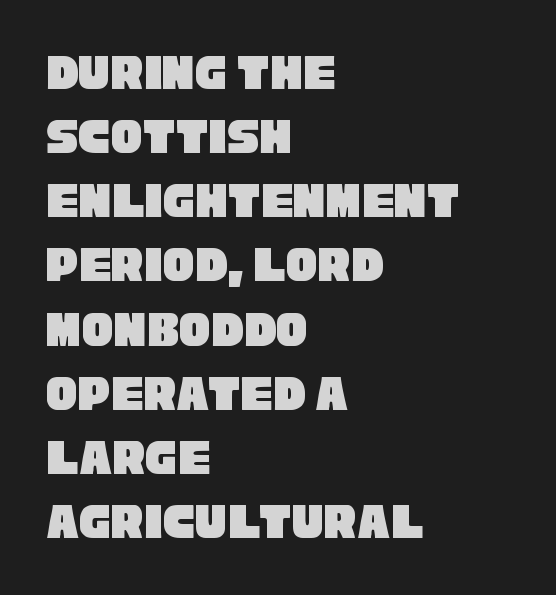
The image shows 53 px condensed sans-serif type; set left-aligned, line spacing 1.21x, normal letter spacing, not underlined; low stroke contrast and a large x-height.
